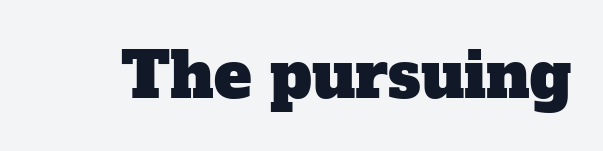
Q: Is the typeface a serif or a sans-serif typeface? A: Serif.
Q: Is the text underlined? A: No.
Q: Is the spacing between letters normal or unusually wide? A: Normal.
Q: Width (condensed, normal, or wide)? A: Normal.
Q: Stroke contrast? A: Low.
Q: x-height? A: Medium.
Q: Monospaced? A: No.
